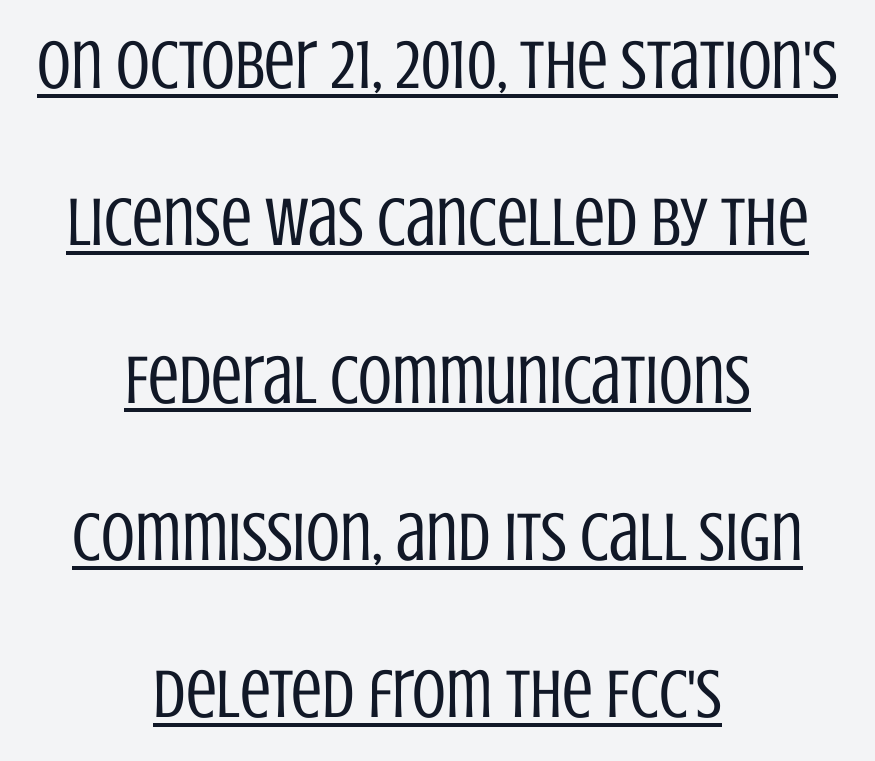
Reading down the column, the eye jumps a long way to each next line. You can tell from the bare stems that sans-serif type was used. Between one letter and the next there's only the usual sliver of space. Ordinary non-slanted type is in use. Character widths vary here, with narrow letters taking less room than wide ones.
